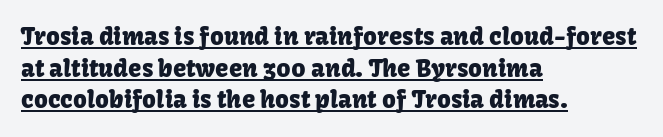
Italic: no, the glyphs are upright roman. Summary of vertical rhythm: regular, with standard interline spacing. Check the space under the baseline: a stroke is drawn there. Default kerning and tracking; the words read as compact shapes. In CSS terms this would be text-align: left.
